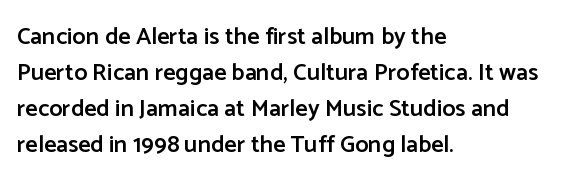
Q: Is the text bold? A: Semi-bold.
Q: Is the text italic (slanted)? A: No, it is upright.
Q: Is the text underlined? A: No.
Q: How is the paragraph aligned? A: Left-aligned.
Q: Is the spacing between letters normal or unusually wide? A: Normal.
Q: Is the spacing between lines tight, normal or loose? A: Normal.
